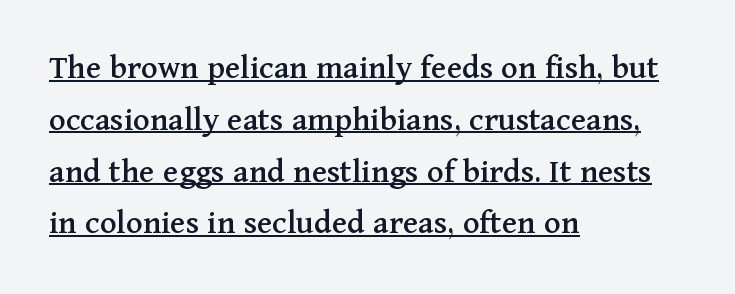
Horizontal alignment here is leftward, the default for most running prose. Like a heading marked for emphasis, these lines bear an underscore. The axis of the letterforms is exactly vertical. In terms of letterspacing, this is plain default setting.
